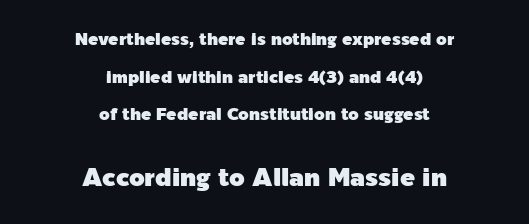
The image shows 25 px text type, upright; set centered, loose line spacing (2.22x), normal letter spacing, not underlined; the second (bottom) block is 1.47x larger.
